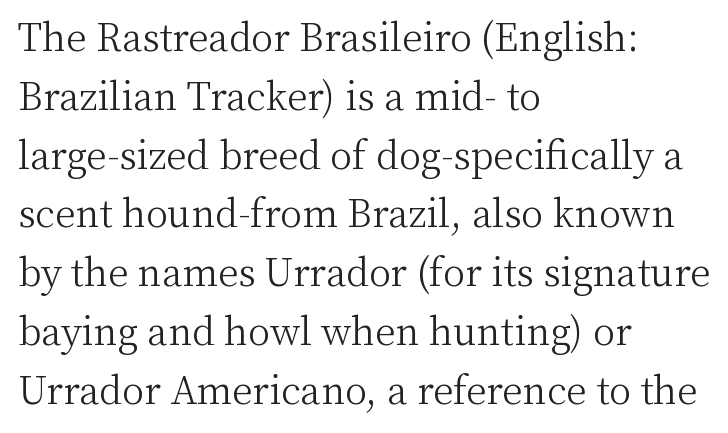
The image shows 37 px light serif type, upright; set left-aligned, normal line spacing (1.59x), normal letter spacing, not underlined; medium stroke contrast and a medium x-height.
